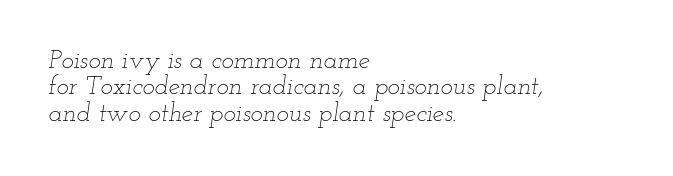
The image shows 26 px text type, italic (leaning right); set left-aligned, tight line spacing (1.01x), normal letter spacing, not underlined.
